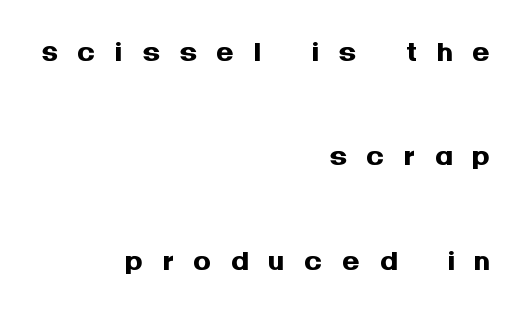
The image shows 45 px semibold sans-serif type, upright; set right-aligned, loose line spacing (2.32x), unusually wide letter spacing (+0.42 em), not underlined; medium stroke contrast and a large x-height.
